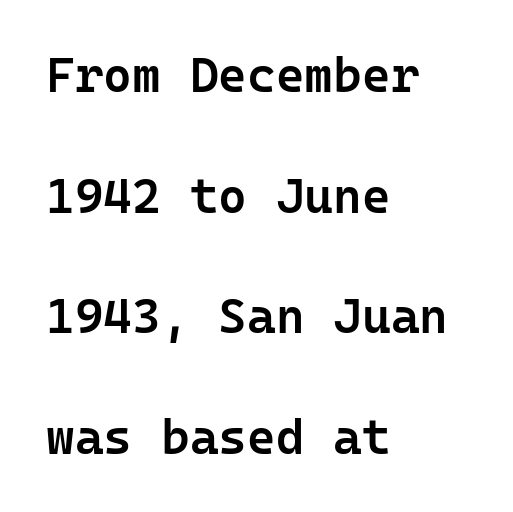
The image shows 49 px semibold sans-serif type, upright, monospaced; set left-aligned, loose line spacing (2.46x), normal letter spacing, not underlined; low stroke contrast and a medium x-height.
